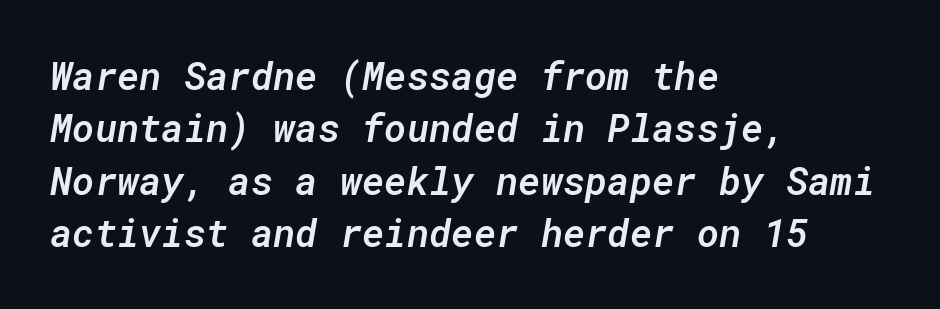
The image shows 38 px semibold type, italic (leaning right), monospaced; set left-aligned, normal line spacing (1.38x), normal letter spacing, not underlined; low stroke contrast and a medium x-height.
